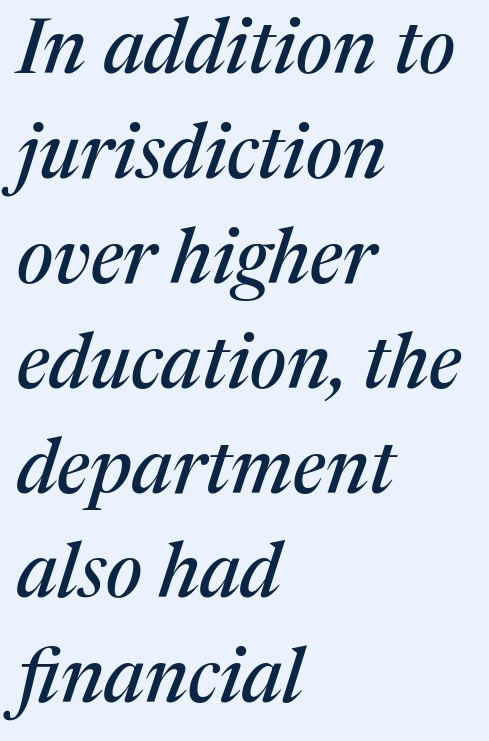
{"serif": "yes", "italic": "yes", "lean": "right", "slant_degrees": 17, "width": "normal", "stroke_contrast": "medium", "x_height": "medium", "monospaced": "no", "underline": "no", "align": "left", "line_spacing": "normal", "line_spacing_ratio": 1.38, "letter_spacing": "normal", "letter_spacing_em": 0.0, "glyph_px": 76}
